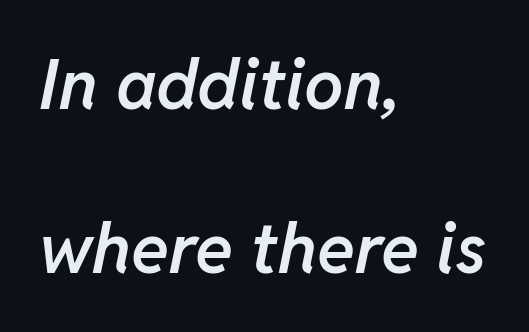
The image shows 70 px semibold type, italic (leaning right); set left-aligned, loose line spacing (2.34x), normal letter spacing, not underlined; low stroke contrast and a medium x-height.
